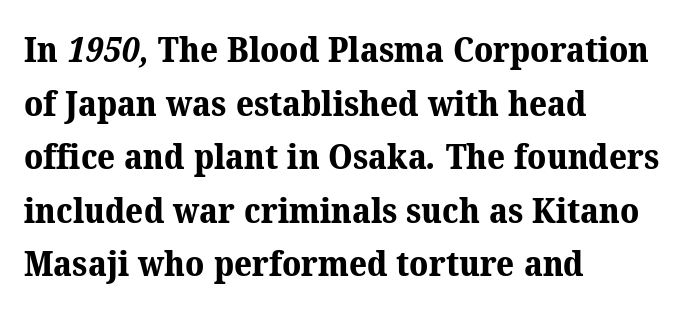
Q: Is the text bold? A: Yes.
Q: Is the typeface a serif or a sans-serif typeface? A: Serif.
Q: Is the text underlined? A: No.
Q: How is the paragraph aligned? A: Left-aligned.
Q: Is the spacing between letters normal or unusually wide? A: Normal.
Q: Is the spacing between lines tight, normal or loose? A: Normal.
Q: Width (condensed, normal, or wide)? A: Normal.
Q: Stroke contrast? A: Medium.
Q: x-height? A: Medium.
Q: Monospaced? A: No.
